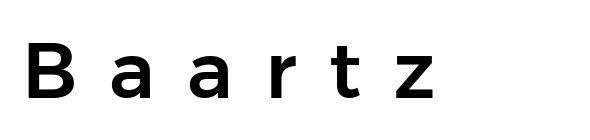
Q: Is the text italic (slanted)? A: No, it is upright.
Q: Is the typeface a serif or a sans-serif typeface? A: Sans-serif.
Q: Is the text underlined? A: No.
Q: Is the spacing between letters normal or unusually wide? A: Unusually wide.
Q: Width (condensed, normal, or wide)? A: Normal.
Q: Stroke contrast? A: Low.
Q: x-height? A: Medium.
Q: Monospaced? A: No.
